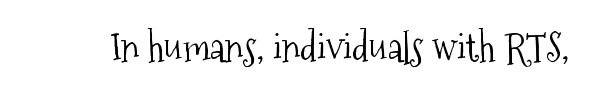
Q: Is the text bold? A: No.
Q: Is the text italic (slanted)? A: No, it is upright.
Q: Is the typeface a serif or a sans-serif typeface? A: Serif.
Q: Is the text underlined? A: No.
Q: Is the spacing between letters normal or unusually wide? A: Normal.
Q: Width (condensed, normal, or wide)? A: Condensed.
Q: Stroke contrast? A: Medium.
Q: x-height? A: Medium.
Q: Monospaced? A: No.
